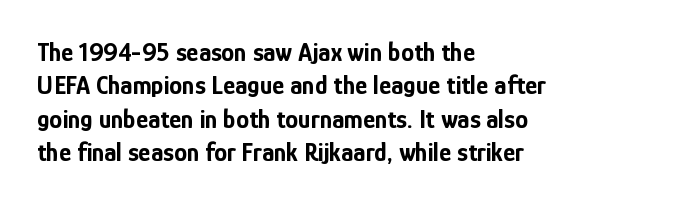
{"italic": "no", "bold": "yes", "underline": "no", "align": "left", "line_spacing": "normal", "line_spacing_ratio": 1.28, "letter_spacing": "normal", "letter_spacing_em": 0.0, "glyph_px": 26}
